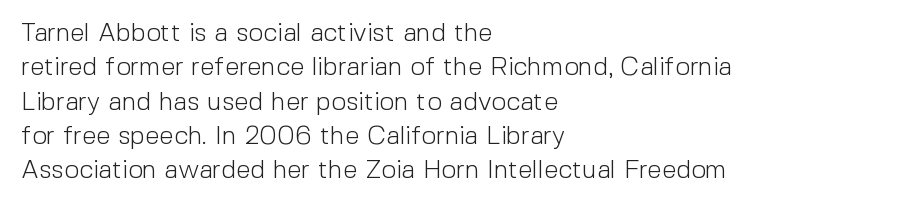
The image shows 26 px text type, upright; set left-aligned, normal line spacing (1.32x), normal letter spacing, not underlined.
